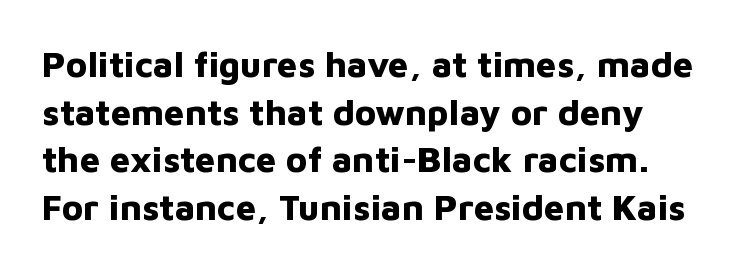
The image shows 36 px bold sans-serif type, upright; set normal line spacing (1.32x), normal letter spacing, not underlined; low stroke contrast and a medium x-height.
